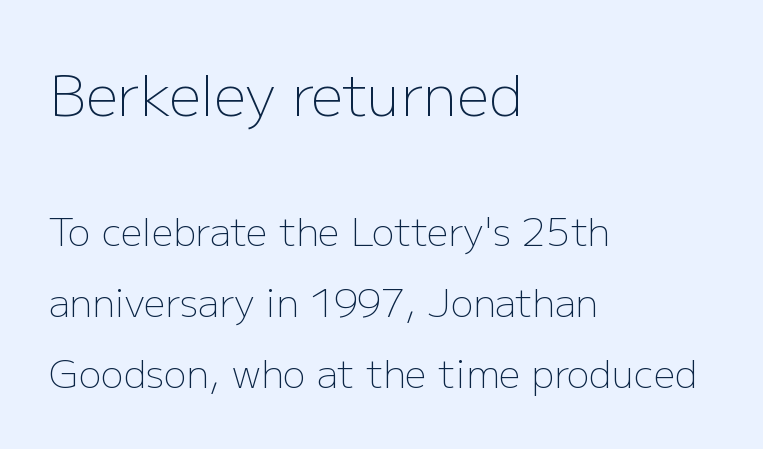
Casual observation: everything's shoved over to the left. Weight: not bold — regular or lighter. There is no visible air inserted between adjacent glyphs. The passage shown begins with its larger block and ends with its smaller one.
